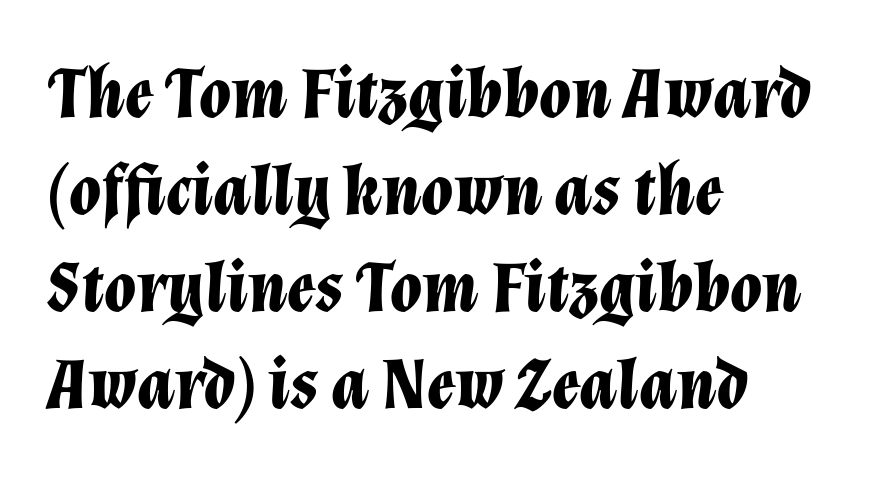
Q: Is the text bold? A: Yes.
Q: Is the text italic (slanted)? A: Yes, it leans right by about 12 degrees.
Q: Is the text underlined? A: No.
Q: How is the paragraph aligned? A: Left-aligned.
Q: Is the spacing between letters normal or unusually wide? A: Normal.
Q: Is the spacing between lines tight, normal or loose? A: Normal.
Q: Width (condensed, normal, or wide)? A: Normal.
Q: Stroke contrast? A: Low.
Q: x-height? A: Medium.
Q: Monospaced? A: No.
